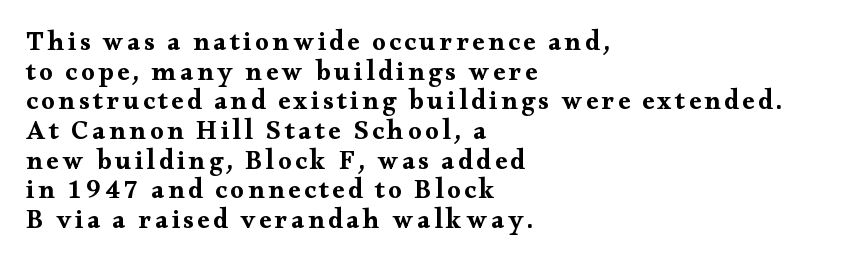
Q: Is the text bold? A: Yes.
Q: Is the text italic (slanted)? A: No, it is upright.
Q: Is the text underlined? A: No.
Q: How is the paragraph aligned? A: Left-aligned.
Q: Is the spacing between lines tight, normal or loose? A: Tight.
